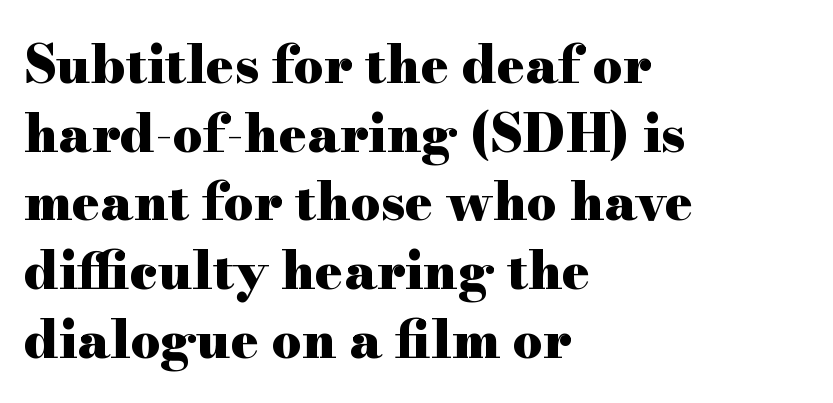
No extra tracking has been applied to these lines. Notice how the passage keeps a crisp vertical edge on the left only. Proportional: the letters do not fall into vertical columns. Each row of text sits above clean, open space. Type style note: has serifs.
